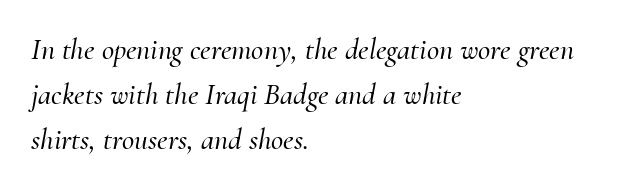
The image shows 30 px serif type, italic (leaning right); set left-aligned, normal line spacing (1.5x), normal letter spacing, not underlined; medium stroke contrast and a small x-height.
